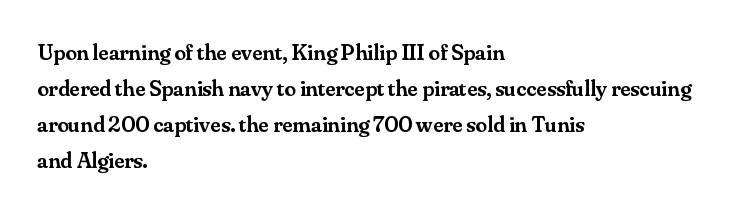
All the whitespace from short lines collects on the right. The space between consecutive lines is moderate. The type is set solid horizontally, with unmodified tracking. Does the lettering tilt? It doesn't — this is upright. Is the type bold? Partly — it's a semibold, heavier than regular but not fully bold.
